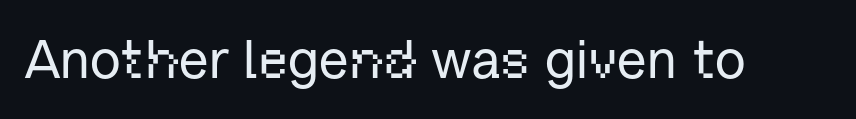
Check under the words: just untouched page. Observe the ordinary spacing: letters are neighbours, not strangers. The type family on display is of the sans-serif kind. Here the designer chose a conventional face with non-uniform glyph widths. The typography opts for an upright posture over an oblique one.
